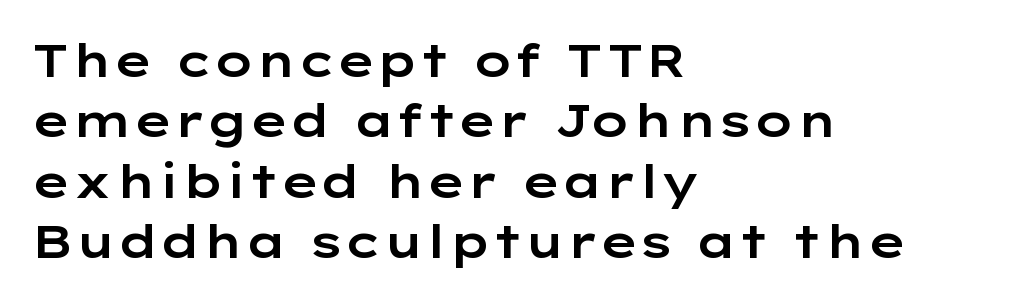
{"serif": "no", "italic": "no", "width": "wide", "stroke_contrast": "low", "x_height": "medium", "monospaced": "no", "underline": "no", "align": "left", "line_spacing": "normal", "line_spacing_ratio": 1.31, "letter_spacing": "normal", "letter_spacing_em": 0.0, "glyph_px": 46}
